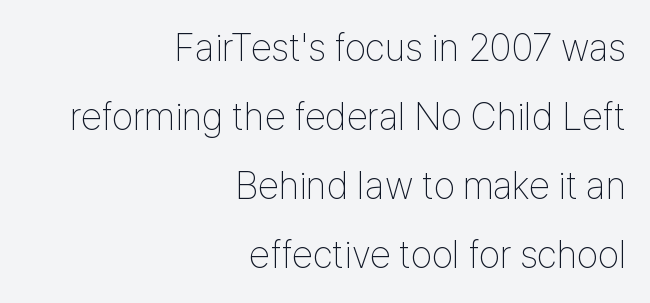
Q: Is the text bold? A: No.
Q: Is the text italic (slanted)? A: No, it is upright.
Q: Is the typeface a serif or a sans-serif typeface? A: Sans-serif.
Q: Is the text underlined? A: No.
Q: How is the paragraph aligned? A: Right-aligned.
Q: Is the spacing between letters normal or unusually wide? A: Normal.
Q: Width (condensed, normal, or wide)? A: Condensed.
Q: Stroke contrast? A: Low.
Q: x-height? A: Medium.
Q: Monospaced? A: No.
